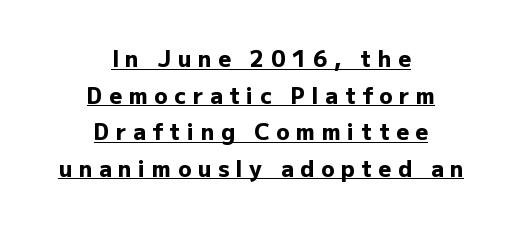
The image shows 22 px bold type, upright; set centered, normal line spacing (1.66x), unusually wide letter spacing (+0.3 em), underlined.
